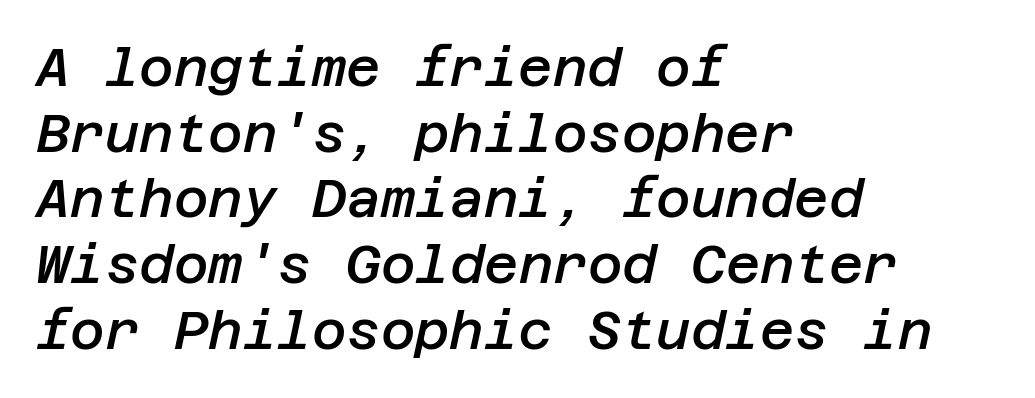
Here the glyphs are tracked normally, forming tight word shapes. Beneath every word, the page is bare. An italicized treatment has been applied to the whole sample. These lines carry some extra weight — a demibold, not a full bold.
